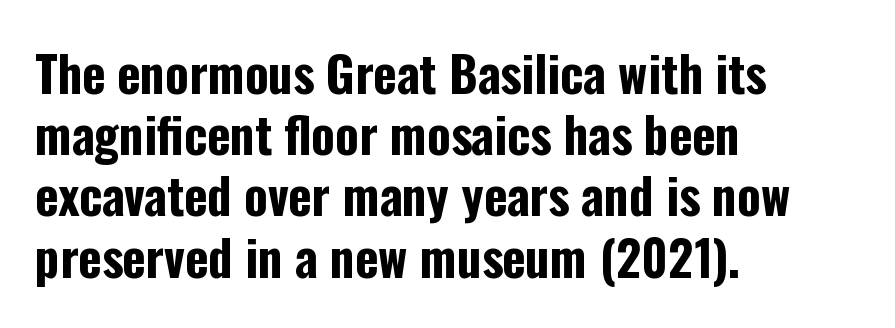
{"serif": "no", "italic": "no", "bold": "yes", "weight": "bold", "width": "condensed", "stroke_contrast": "low", "x_height": "medium", "monospaced": "no", "underline": "no", "align": "left", "line_spacing": "normal", "line_spacing_ratio": 1.25, "letter_spacing": "normal", "letter_spacing_em": 0.0, "glyph_px": 49}
